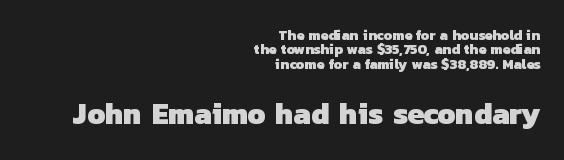
Q: Is the text bold? A: Yes.
Q: Is the typeface a serif or a sans-serif typeface? A: Sans-serif.
Q: Is the text underlined? A: No.
Q: How is the paragraph aligned? A: Right-aligned.
Q: Is the spacing between letters normal or unusually wide? A: Normal.
Q: Is the spacing between lines tight, normal or loose? A: Tight.
Q: Which block of text is set in a larger size, the first (top) or the second (bottom)? A: The second (bottom) one.
Q: Width (condensed, normal, or wide)? A: Normal.
Q: Stroke contrast? A: Low.
Q: x-height? A: Medium.
Q: Monospaced? A: No.
